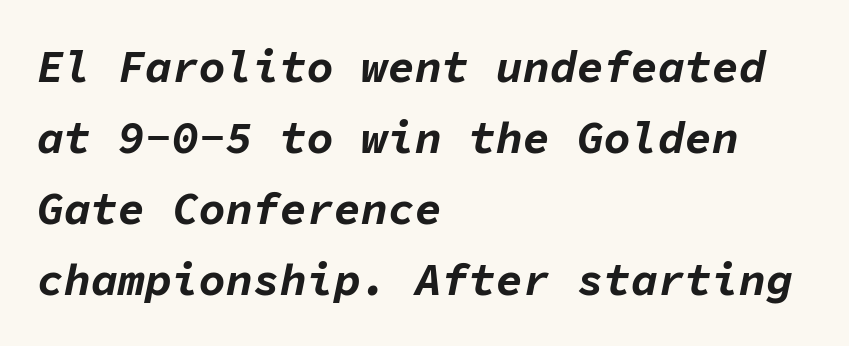
{"italic": "yes", "lean": "right", "slant_degrees": 11, "bold": "yes", "weight": "bold", "width": "normal", "stroke_contrast": "low", "x_height": "medium", "monospaced": "yes", "underline": "no", "align": "left", "line_spacing": "normal", "line_spacing_ratio": 1.58, "letter_spacing": "normal", "letter_spacing_em": 0.0, "glyph_px": 45}
